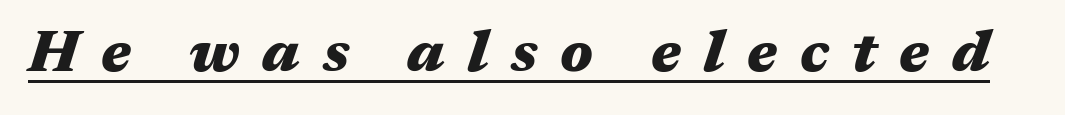
This sample uses an oblique cut, with every glyph tilted off the vertical. What stands out about the letter spacing? Its width — letters are far apart. Honestly, the underline is the first thing you notice here. These lines are rendered in a variable-pitch font.
